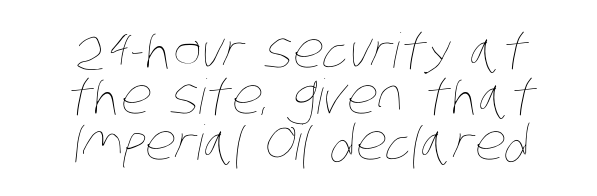
Q: Is the text bold? A: No.
Q: Is the text underlined? A: No.
Q: How is the paragraph aligned? A: Centered.
Q: Is the spacing between letters normal or unusually wide? A: Normal.
Q: Is the spacing between lines tight, normal or loose? A: Tight.
Q: Width (condensed, normal, or wide)? A: Condensed.
Q: Stroke contrast? A: Low.
Q: x-height? A: Large.
Q: Monospaced? A: No.
